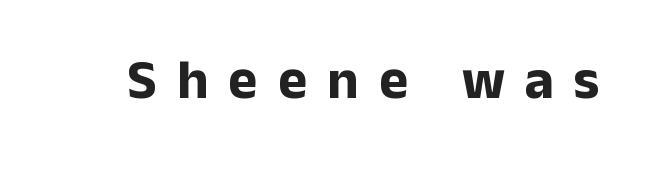
Q: Is the text bold? A: Yes.
Q: Is the text italic (slanted)? A: No, it is upright.
Q: Is the typeface a serif or a sans-serif typeface? A: Sans-serif.
Q: Is the text underlined? A: No.
Q: Is the spacing between letters normal or unusually wide? A: Unusually wide.
Q: Width (condensed, normal, or wide)? A: Normal.
Q: Stroke contrast? A: Low.
Q: x-height? A: Medium.
Q: Monospaced? A: No.
